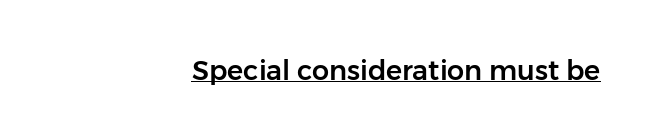
Q: Is the text italic (slanted)? A: No, it is upright.
Q: Is the text underlined? A: Yes.
Q: How is the paragraph aligned? A: Right-aligned.
Q: Is the spacing between letters normal or unusually wide? A: Normal.
